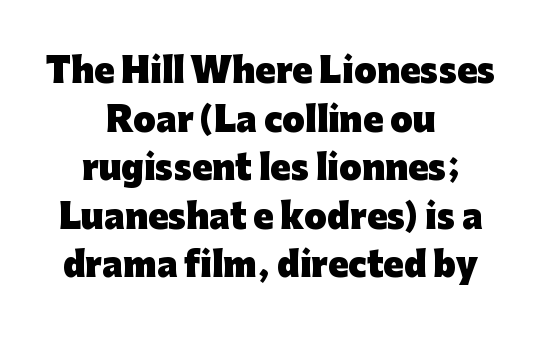
Summary of weight: heavy, a full bold. Line spacing here is normal. Every character sits straight up, as roman type does. Compared with typical body copy, the letter spacing here is the same. The glyphs are unaccompanied by any horizontal stroke below them.
